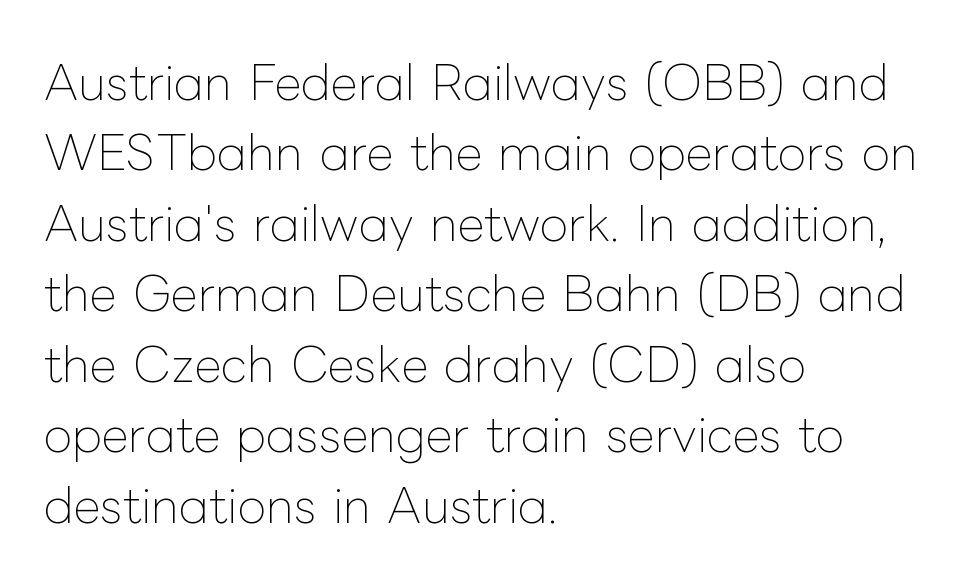
The rendering keeps characters at their native spacing. The leading is moderate, giving the passage an even texture. These lines were composed using upright roman letters. Here the designer chose a conventional face with non-uniform glyph widths. Has an underline been added? It has not.
